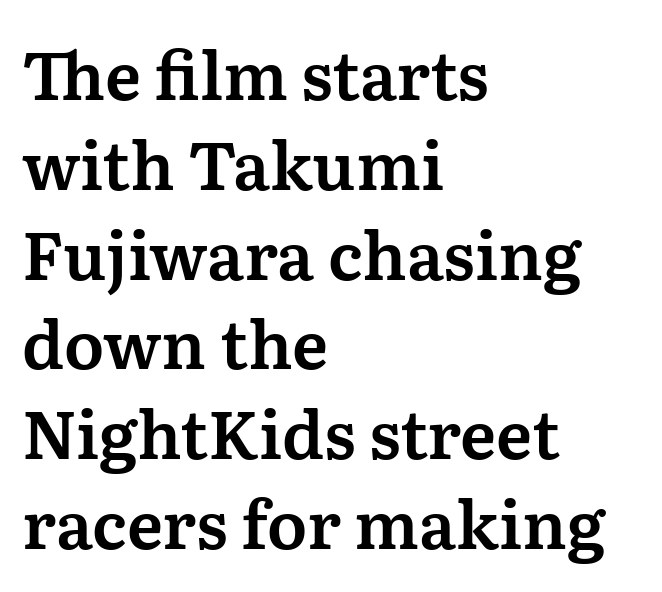
{"serif": "yes", "italic": "no", "width": "normal", "stroke_contrast": "medium", "x_height": "medium", "monospaced": "no", "underline": "no", "align": "left", "line_spacing": "normal", "line_spacing_ratio": 1.36, "letter_spacing": "normal", "letter_spacing_em": 0.0, "glyph_px": 66}
